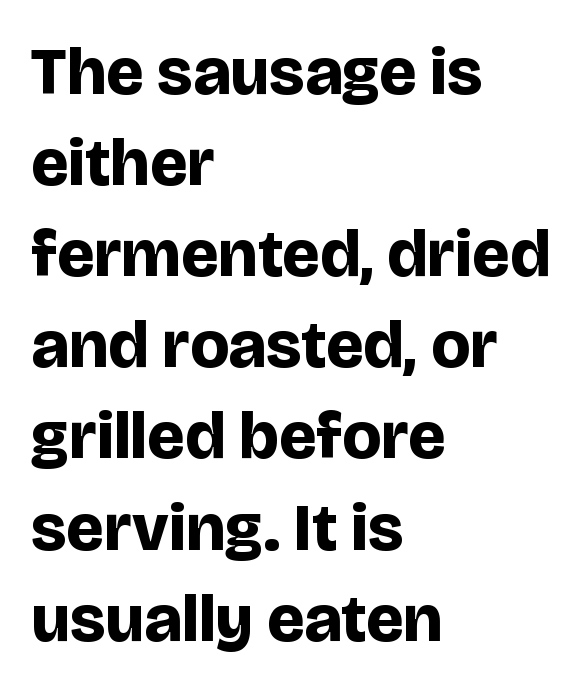
Is there any slant? The stems are plumb. The face used here has the dense, thick strokes of a bold. These lines stack with their left ends in a neat column. Does the type have serifs? No, each stem ends abruptly. The type is set solid horizontally, with unmodified tracking.
